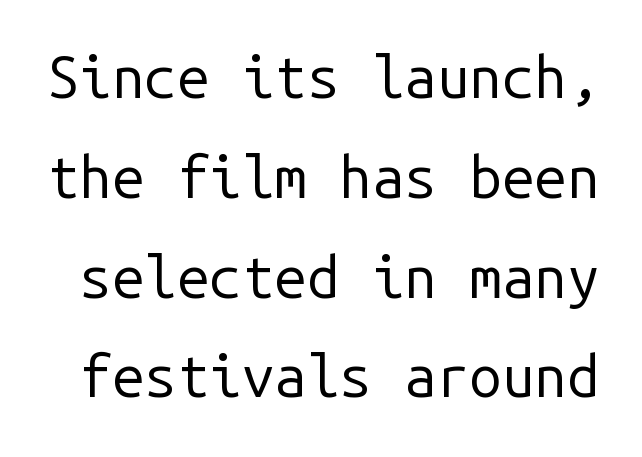
{"serif": "no", "italic": "no", "bold": "no", "weight": "regular", "width": "normal", "stroke_contrast": "low", "x_height": "medium", "monospaced": "yes", "underline": "no", "line_spacing_ratio": 1.72, "letter_spacing": "normal", "letter_spacing_em": 0.0, "glyph_px": 58}
